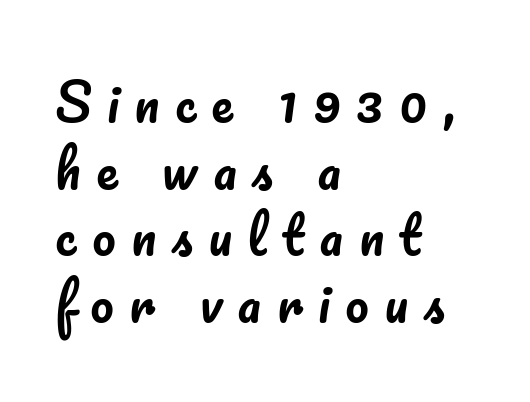
Character widths vary here, with narrow letters taking less room than wide ones. These lines stack with their left ends in a neat column. Spacing between characters has been opened up far beyond the box default.
